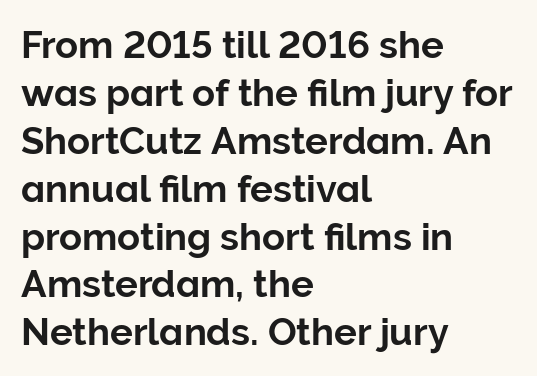
Is the letter spacing exaggerated? No — it looks like the ordinary default. The rendering uses natural spacing where letterforms have individual widths. Posture: upright roman. Summary of vertical rhythm: regular, with standard interline spacing. Notice how the passage keeps a crisp vertical edge on the left only.
